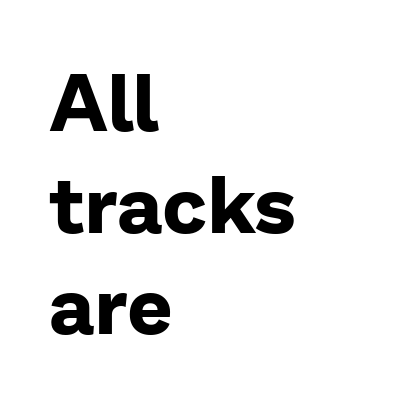
The rendering uses a moderate line-height, typical for paragraphs. How heavy is the stroke? Heavy — this is a bold. The space directly below the letters is spotless. The font family rendered here belongs to the sans-serif group.
